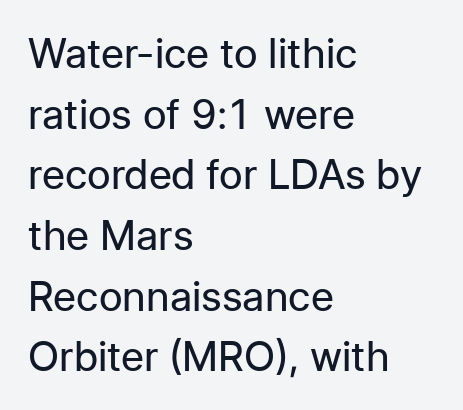
{"serif": "no", "italic": "no", "bold": "no", "weight": "regular", "width": "normal", "stroke_contrast": "low", "x_height": "medium", "monospaced": "no", "underline": "no", "align": "left", "line_spacing": "normal", "line_spacing_ratio": 1.48, "letter_spacing": "normal", "letter_spacing_em": 0.0, "glyph_px": 41}
